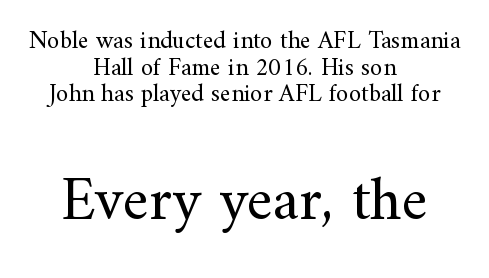
{"serif": "yes", "italic": "no", "bold": "no", "weight": "regular", "width": "normal", "stroke_contrast": "medium", "x_height": "small", "monospaced": "no", "underline": "no", "align": "center", "line_spacing": "tight", "line_spacing_ratio": 1.07, "letter_spacing": "normal", "letter_spacing_em": 0.0, "larger_block": "second", "size_ratio": 2.48, "glyph_px": 62}
